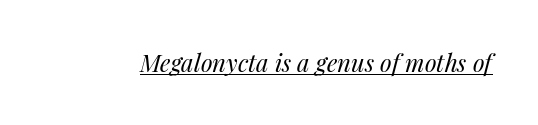
The image shows 24 px text type, italic (leaning right); set normal letter spacing, underlined.
